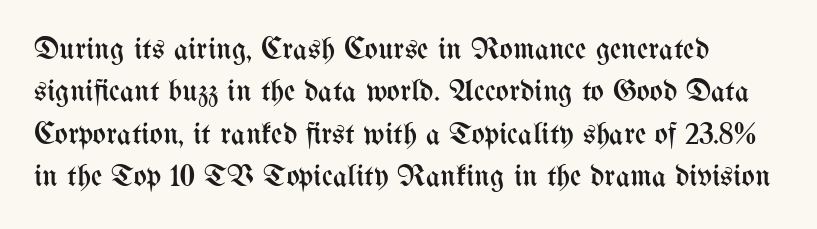
Q: Is the text bold? A: No.
Q: Is the text italic (slanted)? A: No, it is upright.
Q: Is the text underlined? A: No.
Q: Is the spacing between letters normal or unusually wide? A: Normal.
Q: Is the spacing between lines tight, normal or loose? A: Normal.
Q: Width (condensed, normal, or wide)? A: Condensed.
Q: Stroke contrast? A: Medium.
Q: x-height? A: Medium.
Q: Monospaced? A: No.
